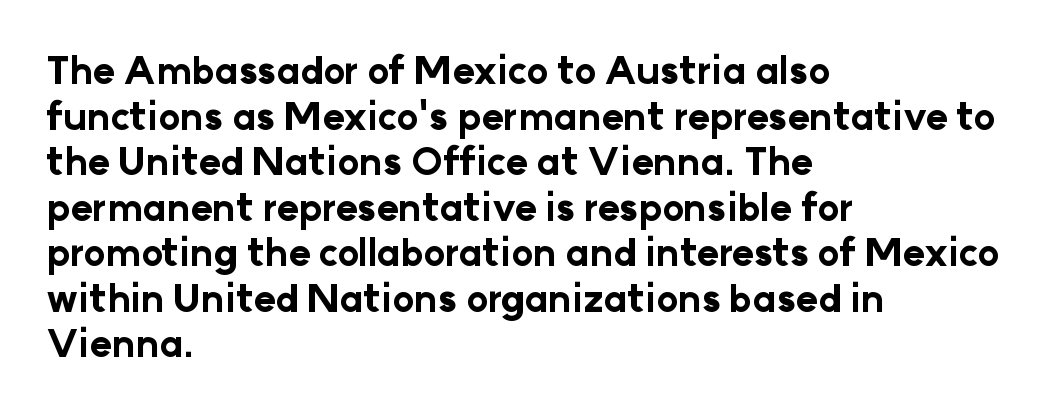
Q: Is the text bold? A: Yes.
Q: Is the text italic (slanted)? A: No, it is upright.
Q: Is the typeface a serif or a sans-serif typeface? A: Sans-serif.
Q: Is the text underlined? A: No.
Q: How is the paragraph aligned? A: Left-aligned.
Q: Is the spacing between letters normal or unusually wide? A: Normal.
Q: Width (condensed, normal, or wide)? A: Normal.
Q: Stroke contrast? A: Low.
Q: x-height? A: Medium.
Q: Monospaced? A: No.
